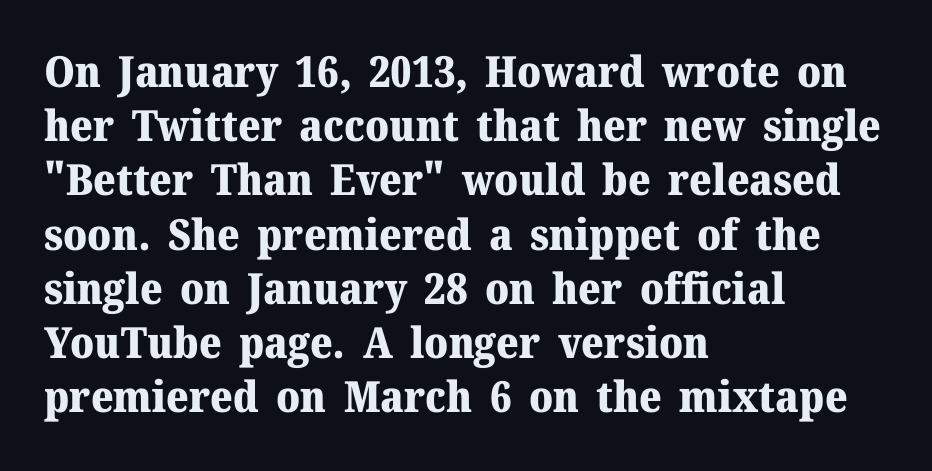
Varying glyph widths throughout — classic text-font behaviour. How heavy is the stroke? Heavy — this is a bold. These lines stack with their left ends in a neat column. Italic: no, the glyphs are upright roman. One glance says typical: line gaps are just what's usual. Unmarked baselines from the first word to the last.
